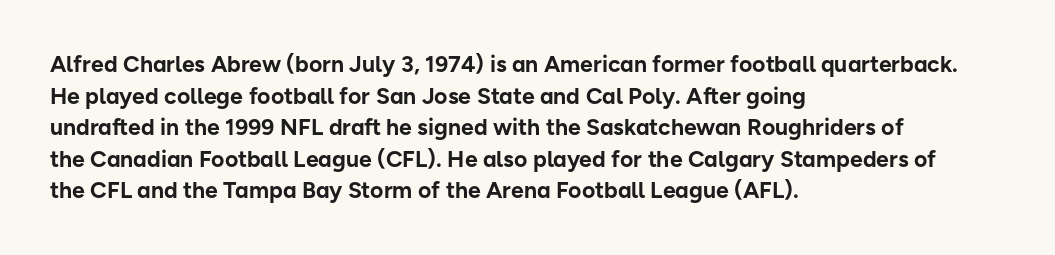
{"italic": "no", "bold": "yes", "underline": "no", "align": "left", "line_spacing": "normal", "line_spacing_ratio": 1.37, "letter_spacing": "normal", "letter_spacing_em": 0.0, "glyph_px": 23}
